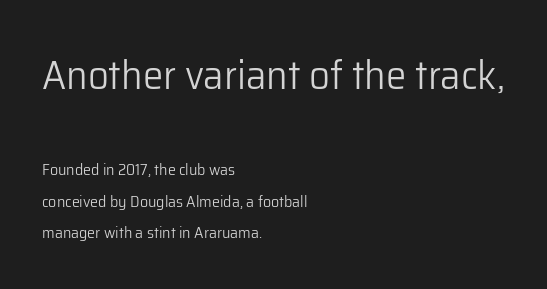
The image shows 41 px light sans-serif type, upright; set left-aligned, loose line spacing (1.98x), normal letter spacing, not underlined; the first (top) block is 2.56x larger; low stroke contrast and a medium x-height.
